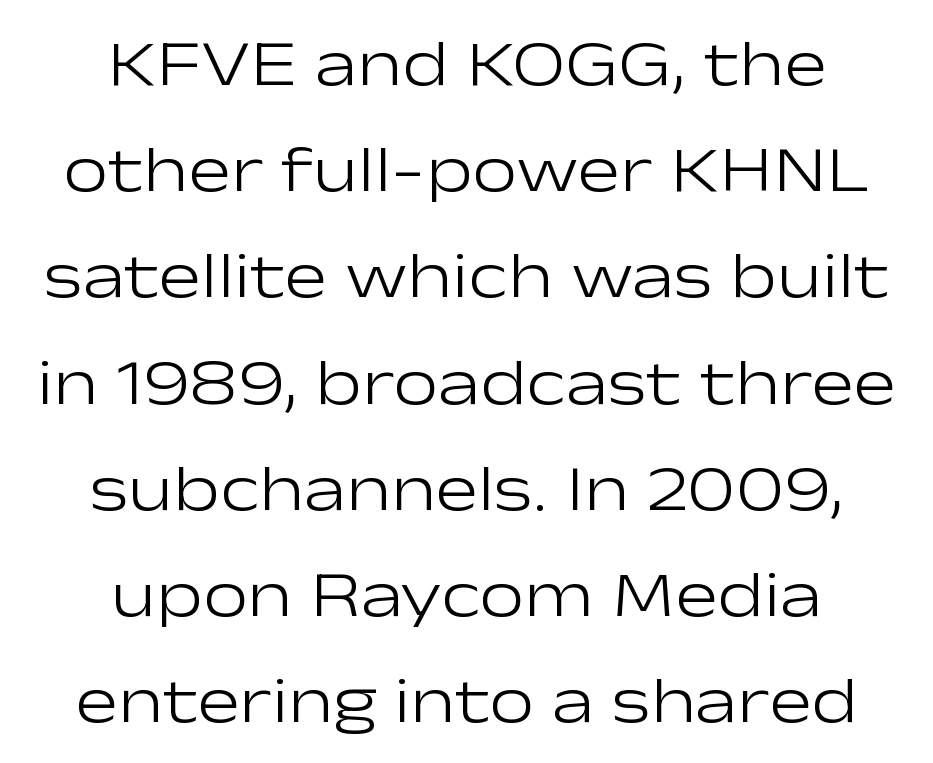
Q: Is the text bold? A: No.
Q: Is the text italic (slanted)? A: No, it is upright.
Q: Is the typeface a serif or a sans-serif typeface? A: Sans-serif.
Q: Is the text underlined? A: No.
Q: How is the paragraph aligned? A: Centered.
Q: Is the spacing between letters normal or unusually wide? A: Normal.
Q: Is the spacing between lines tight, normal or loose? A: Normal.
Q: Width (condensed, normal, or wide)? A: Wide.
Q: Stroke contrast? A: Low.
Q: x-height? A: Medium.
Q: Monospaced? A: No.
